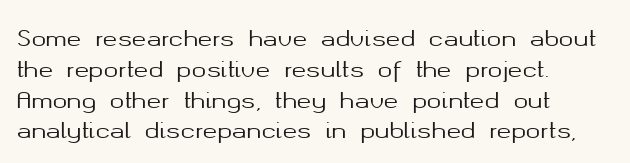
The image shows 22 px text type, upright; set left-aligned, normal line spacing (1.4x), normal letter spacing, not underlined.
